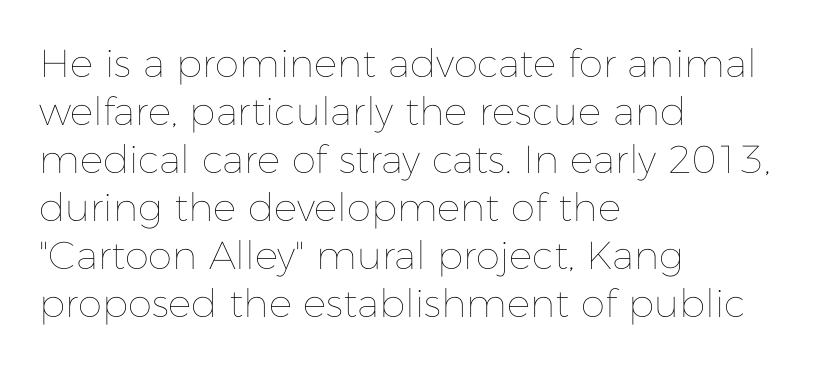
In CSS terms this would be text-align: left. Unmarked baselines from the first word to the last. The face used here is proportionally spaced, like ordinary book or web type. On a weight scale, this lands at 450 or below.
